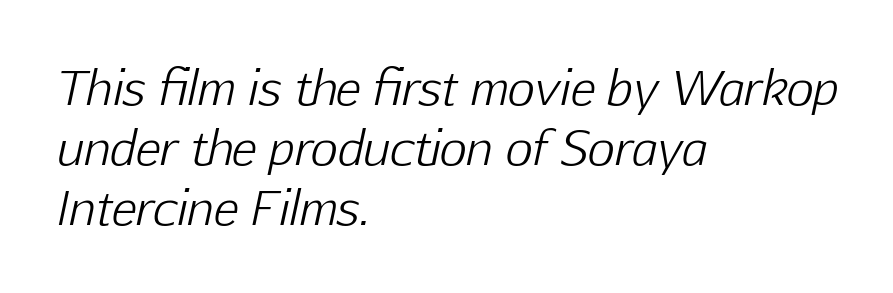
The image shows 47 px light type, italic (leaning right); set left-aligned, normal line spacing (1.28x), normal letter spacing, not underlined; low stroke contrast and a medium x-height.
